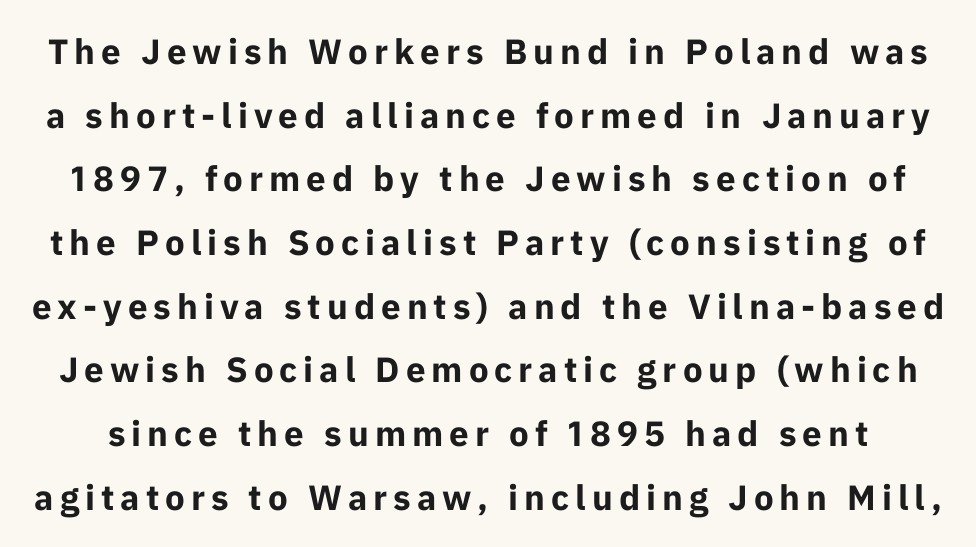
Q: Is the text bold? A: Yes.
Q: Is the text italic (slanted)? A: No, it is upright.
Q: Is the typeface a serif or a sans-serif typeface? A: Sans-serif.
Q: Is the text underlined? A: No.
Q: Width (condensed, normal, or wide)? A: Normal.
Q: Stroke contrast? A: Low.
Q: x-height? A: Medium.
Q: Monospaced? A: No.
